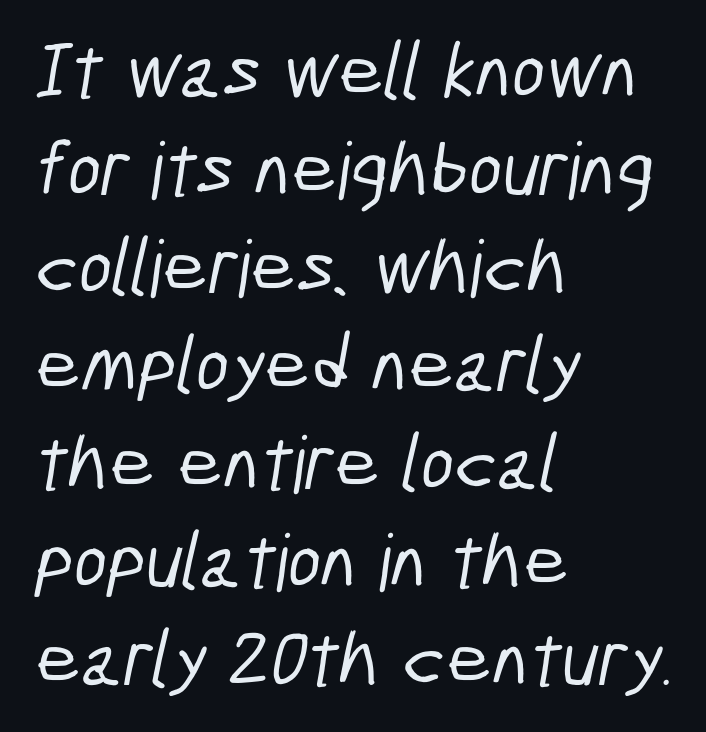
{"serif": "no", "width": "condensed", "stroke_contrast": "low", "x_height": "medium", "monospaced": "no", "underline": "no", "align": "left", "line_spacing_ratio": 1.24, "letter_spacing": "normal", "letter_spacing_em": 0.0, "glyph_px": 79}
